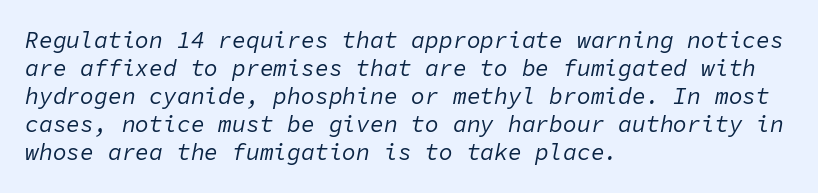
{"italic": "yes", "lean": "right", "slant_degrees": 11, "bold": "no", "underline": "no", "align": "left", "line_spacing_ratio": 1.22, "letter_spacing": "normal", "letter_spacing_em": 0.0, "glyph_px": 23}
